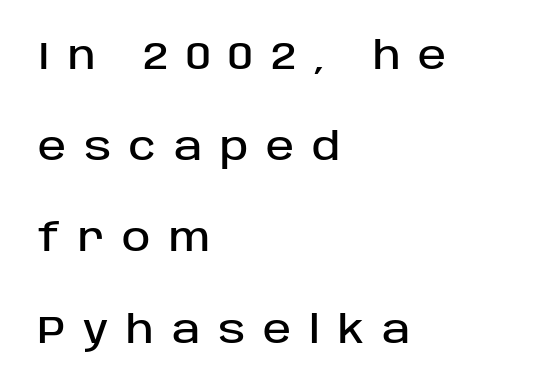
Compared with typical paragraphs, the rows here are farther apart. Proportional: the letters do not fall into vertical columns. The paragraph has a hard left edge and a soft right edge. You can tell it's not italic because the verticals are truly vertical.
